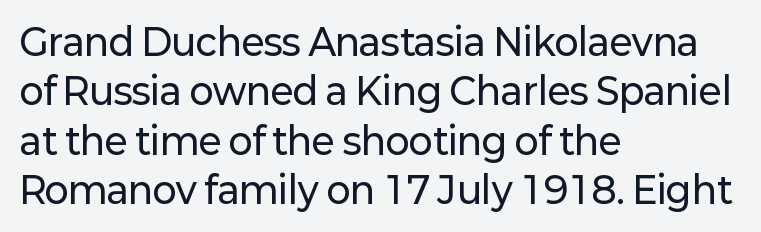
Observe the ordinary spacing: letters are neighbours, not strangers. Look at the bottom of the vertical strokes: they stop flat, with no serifs. You could not count columns in this text — the font is proportionally spaced. Interline gaps are of average width in this sample. Horizontally, the lines are justified to the leading edge only. The specimen reads as upright at a glance.
